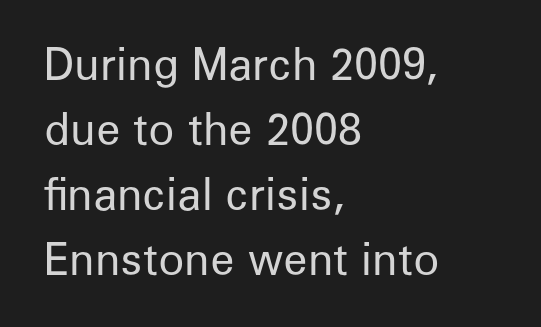
Honestly, there is no underline to notice here at all. The rendering uses a moderate line-height, typical for paragraphs. You can tell from the bare stems that sans-serif type was used. Posture: straight, roman, zero tilt. Stroke mass is kept to a normal reading level or below.
